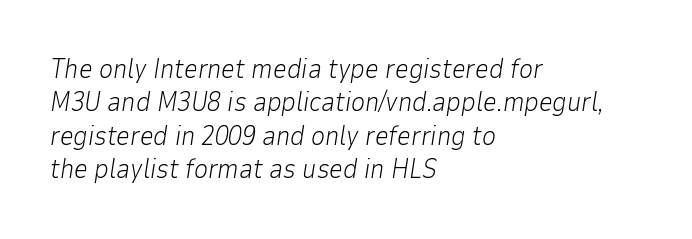
The text block is weighted toward the left margin, trailing off unevenly rightward. Each word holds together tightly as a unit, with standard inter-letter gaps. Does the lettering tilt? It does — this is italic. Stem width sits at or under what a default text font uses. Type without underlining.
